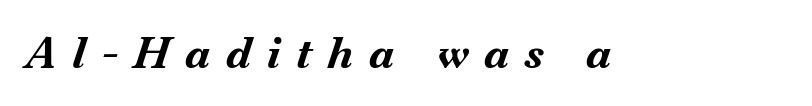
Q: Is the text bold? A: Yes.
Q: Is the text italic (slanted)? A: Yes, it leans right by about 18 degrees.
Q: Is the text underlined? A: No.
Q: Is the spacing between letters normal or unusually wide? A: Unusually wide.
Q: Width (condensed, normal, or wide)? A: Normal.
Q: Stroke contrast? A: Medium.
Q: x-height? A: Small.
Q: Monospaced? A: No.
